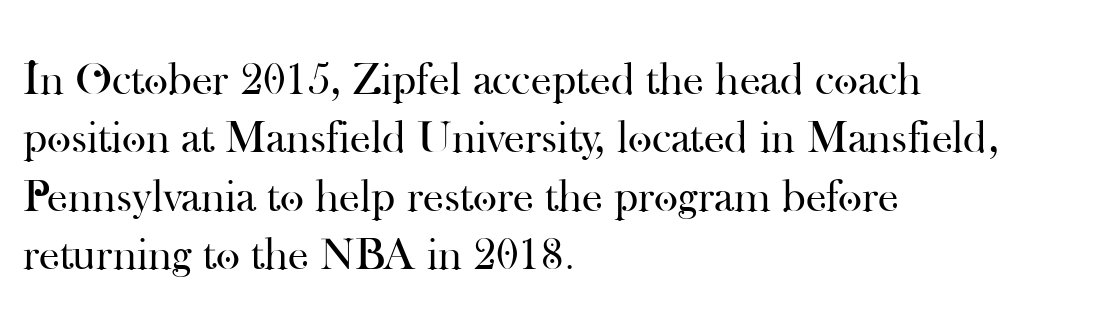
Q: Is the text bold? A: No.
Q: Is the text italic (slanted)? A: No, it is upright.
Q: Is the typeface a serif or a sans-serif typeface? A: Serif.
Q: Is the text underlined? A: No.
Q: How is the paragraph aligned? A: Left-aligned.
Q: Is the spacing between letters normal or unusually wide? A: Normal.
Q: Is the spacing between lines tight, normal or loose? A: Normal.
Q: Width (condensed, normal, or wide)? A: Normal.
Q: Stroke contrast? A: High.
Q: x-height? A: Small.
Q: Monospaced? A: No.
